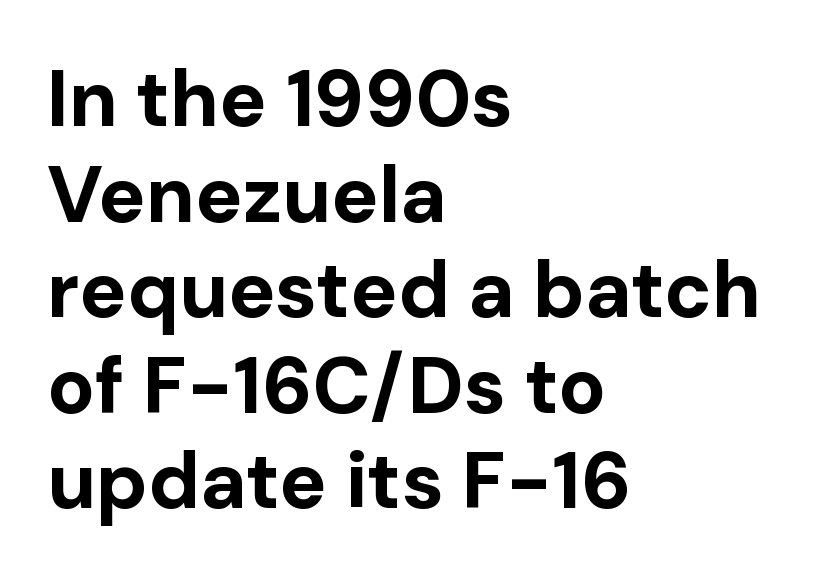
Q: Is the text bold? A: Yes.
Q: Is the text italic (slanted)? A: No, it is upright.
Q: Is the typeface a serif or a sans-serif typeface? A: Sans-serif.
Q: Is the text underlined? A: No.
Q: How is the paragraph aligned? A: Left-aligned.
Q: Is the spacing between letters normal or unusually wide? A: Normal.
Q: Width (condensed, normal, or wide)? A: Normal.
Q: Stroke contrast? A: Low.
Q: x-height? A: Medium.
Q: Monospaced? A: No.
